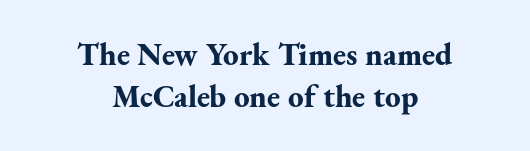
{"serif": "yes", "italic": "no", "bold": "yes", "weight": "bold", "width": "normal", "stroke_contrast": "medium", "x_height": "small", "monospaced": "no", "underline": "no", "align": "center", "line_spacing": "normal", "line_spacing_ratio": 1.36, "letter_spacing": "normal", "letter_spacing_em": 0.0, "glyph_px": 31}
